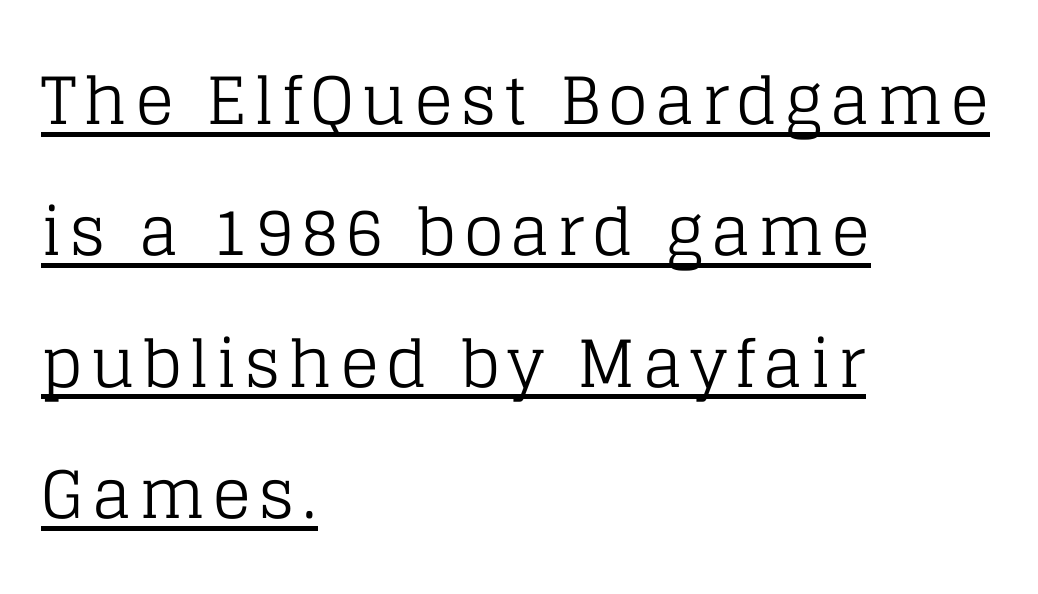
Vertical spacing — loose. Think of a printed novel: that variable character pitch is what you see here. Caption: multi-line text, flush left, ragged right. Regarding serifs, this sample has them. The string is rendered with underlining switched on. The cut favours lightness, reaching ordinary text weight at its darkest.
